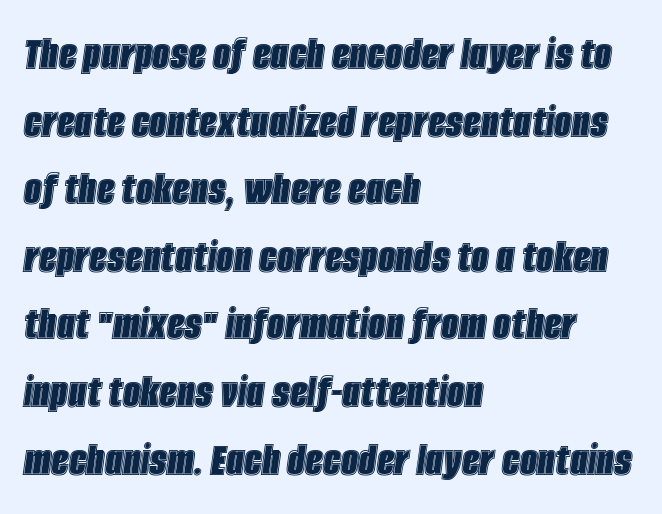
The image shows 49 px condensed type, italic (leaning right); set left-aligned, normal line spacing (1.38x), normal letter spacing, not underlined; a large x-height.
